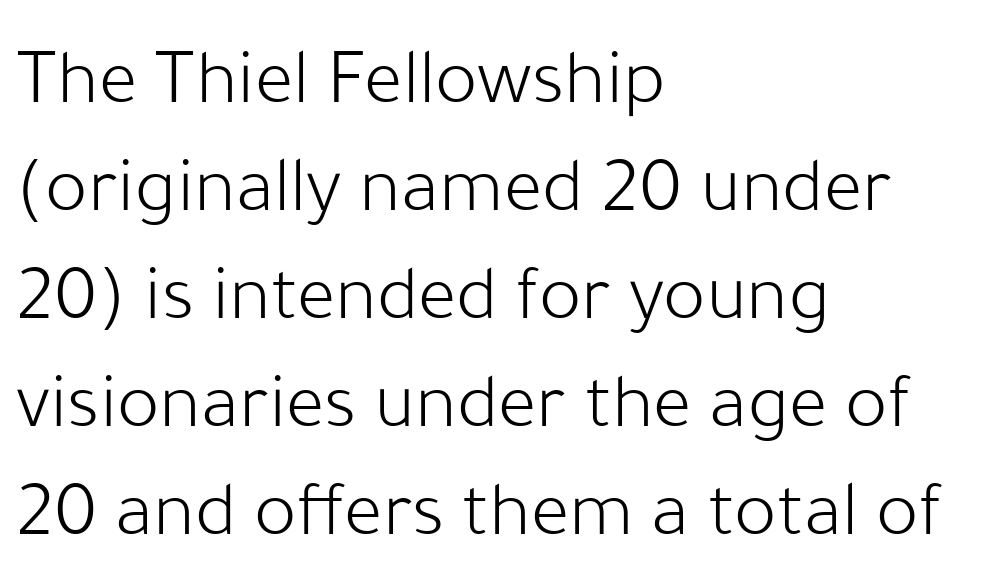
The image shows 80 px light sans-serif type, upright; set left-aligned, normal line spacing (1.35x), normal letter spacing, not underlined; low stroke contrast and a medium x-height.
